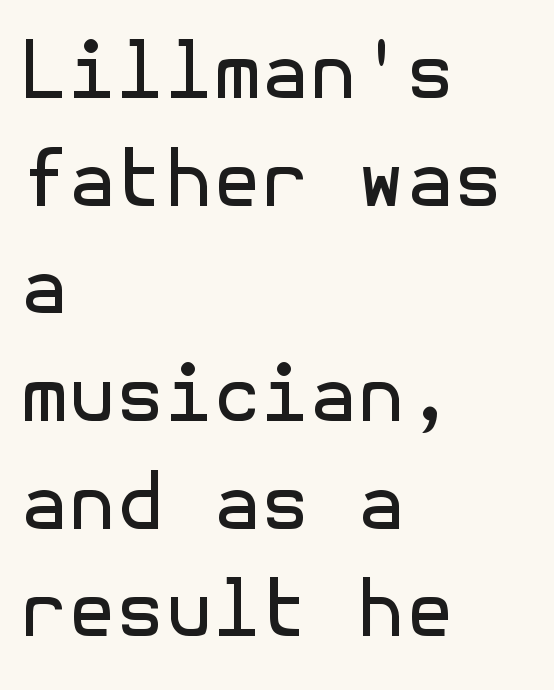
The image shows 78 px regular-weight sans-serif type, upright; set left-aligned, normal line spacing (1.38x), normal letter spacing, not underlined; a medium x-height.
